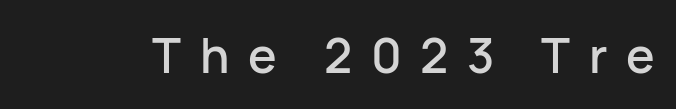
The image shows 48 px sans-serif type, upright; set unusually wide letter spacing (+0.39 em), not underlined; low stroke contrast and a medium x-height.
